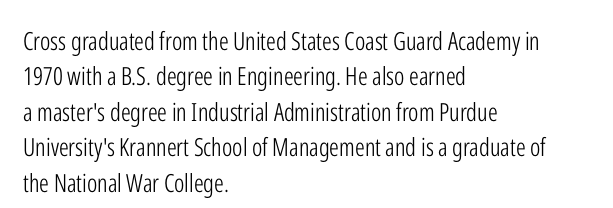
Plain, unruled lines of type. Is the type heavy? It reads as light-to-regular instead. Interline gaps are of average width in this sample. In terms of posture, this sample is upright. These lines are set flush left with a ragged right edge. Nothing unusual about the tracking: characters are spaced as the font intends.
